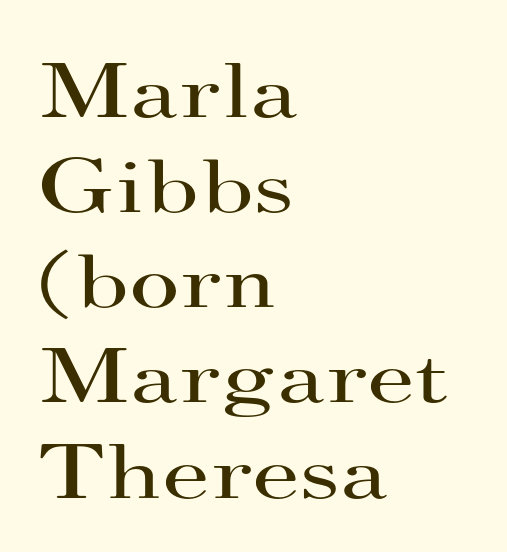
Summary of weight: not heavy and not bold. This is roman type, the default non-slanted kind. Just letters on the line, the space beneath them empty. Spacing verdict: proportional, widths tailored to each character. Students, note that the glyphs here touch the page at normal intervals. This rendering uses left alignment, leaving the right contour irregular.
